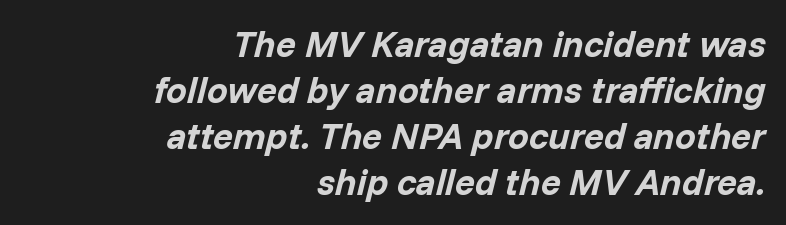
{"italic": "yes", "lean": "right", "slant_degrees": 14, "bold": "yes", "weight": "bold", "width": "normal", "stroke_contrast": "low", "x_height": "medium", "monospaced": "no", "underline": "no", "align": "right", "line_spacing_ratio": 1.24, "letter_spacing": "normal", "letter_spacing_em": 0.0, "glyph_px": 37}
